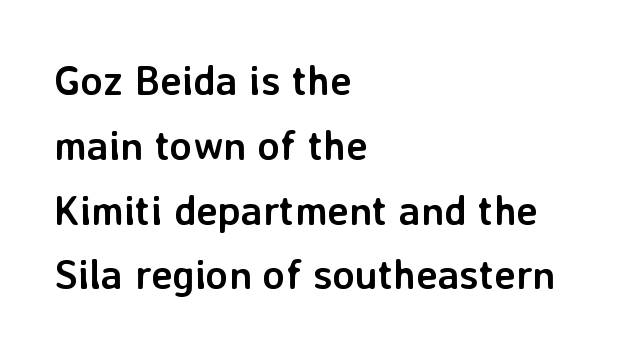
{"serif": "no", "italic": "no", "bold": "yes", "weight": "semibold", "width": "normal", "stroke_contrast": "low", "x_height": "medium", "monospaced": "no", "underline": "no", "align": "left", "line_spacing": "normal", "line_spacing_ratio": 1.58, "letter_spacing": "normal", "letter_spacing_em": 0.0, "glyph_px": 41}
